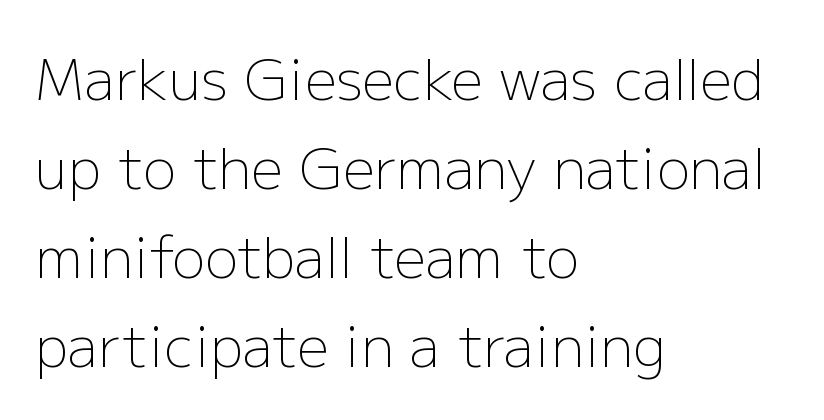
Q: Is the text bold? A: No.
Q: Is the text italic (slanted)? A: No, it is upright.
Q: Is the typeface a serif or a sans-serif typeface? A: Sans-serif.
Q: Is the text underlined? A: No.
Q: How is the paragraph aligned? A: Left-aligned.
Q: Is the spacing between letters normal or unusually wide? A: Normal.
Q: Is the spacing between lines tight, normal or loose? A: Normal.
Q: Width (condensed, normal, or wide)? A: Normal.
Q: Stroke contrast? A: Low.
Q: x-height? A: Medium.
Q: Monospaced? A: No.
